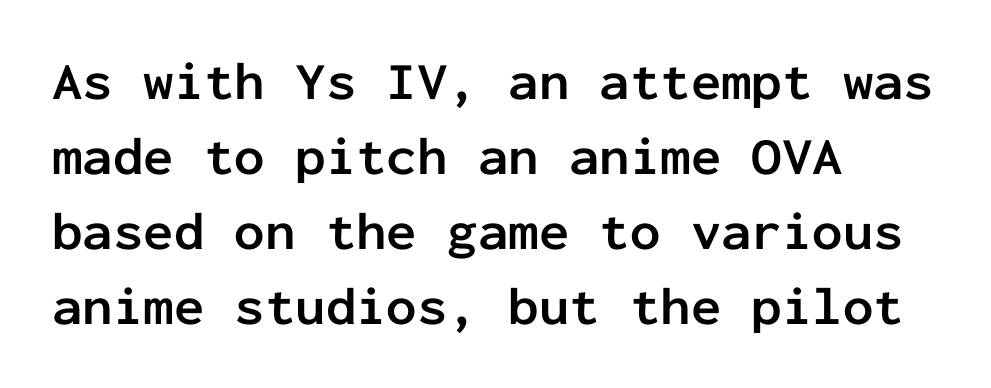
Heavy-handed strokes throughout: this text is bold. A typesetter would call this monospace, since all characters share one set width. Notice how the stems are strictly vertical — no italics here. Is this a sans? Yes — the strokes have no serifs. Students, observe: this is what conventionally led text looks like.
